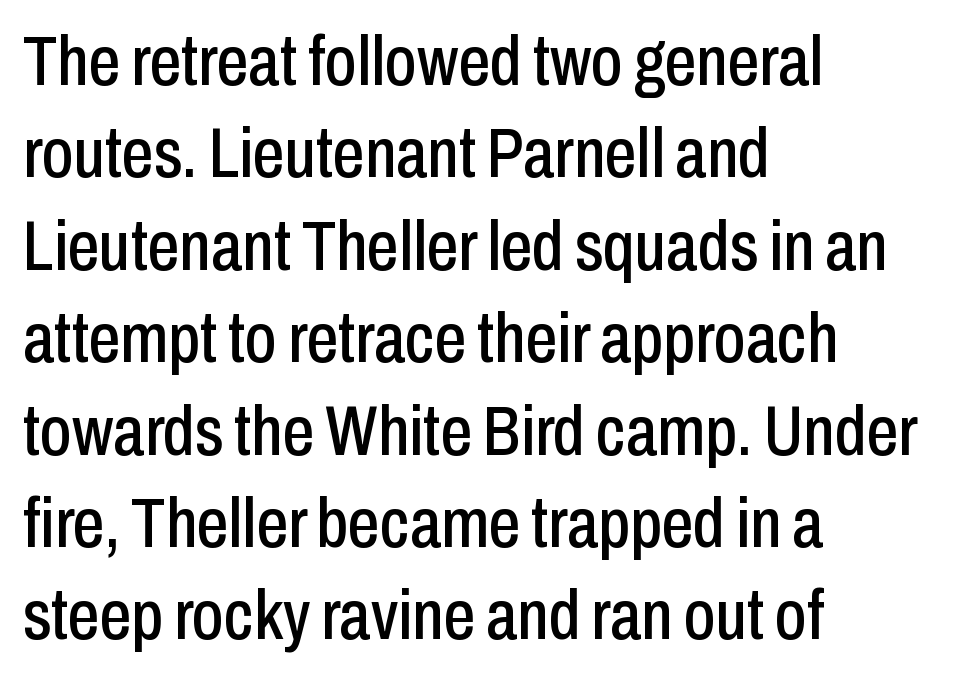
No word sits above an underline. Inter-character spacing is left at the font's built-in metrics. Posture: straight, roman, zero tilt. Line beginnings align vertically; line endings do not.
